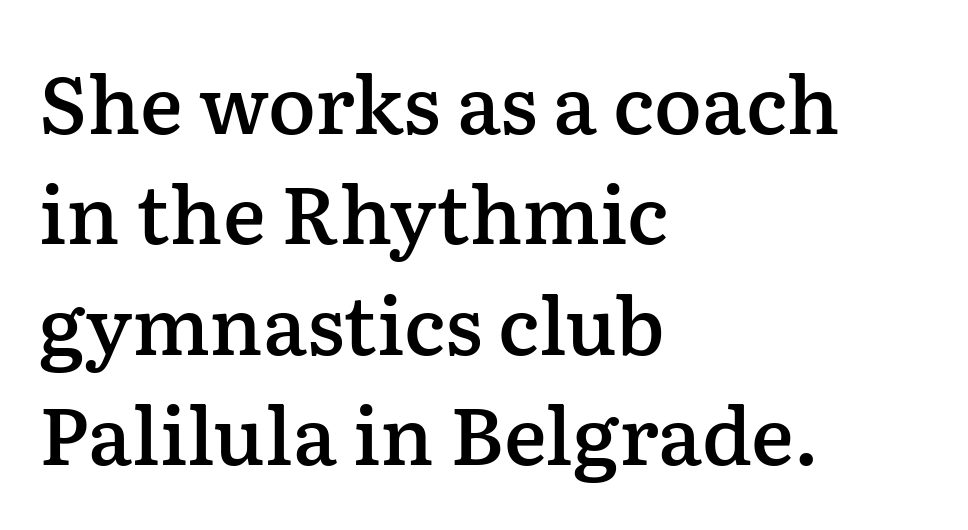
The image shows 80 px semibold serif type, upright; set left-aligned, normal line spacing (1.38x), normal letter spacing, not underlined; low stroke contrast and a medium x-height.
